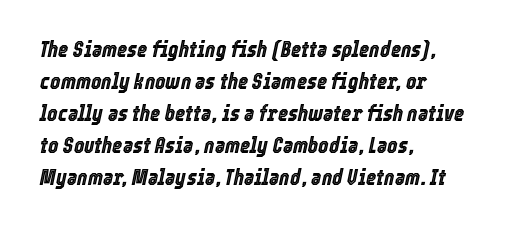
{"italic": "yes", "lean": "right", "slant_degrees": 12, "underline": "no", "align": "left", "line_spacing": "normal", "line_spacing_ratio": 1.45, "letter_spacing": "normal", "letter_spacing_em": 0.0, "glyph_px": 22}
